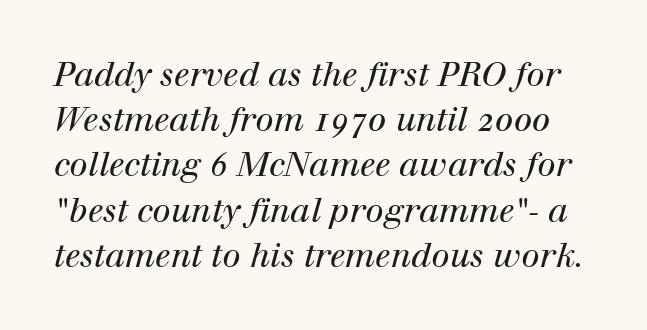
Q: Is the text bold? A: No.
Q: Is the text italic (slanted)? A: Yes, it leans right by about 12 degrees.
Q: Is the typeface a serif or a sans-serif typeface? A: Serif.
Q: Is the text underlined? A: No.
Q: Is the spacing between letters normal or unusually wide? A: Normal.
Q: Is the spacing between lines tight, normal or loose? A: Normal.
Q: Width (condensed, normal, or wide)? A: Normal.
Q: Stroke contrast? A: High.
Q: x-height? A: Medium.
Q: Monospaced? A: No.
